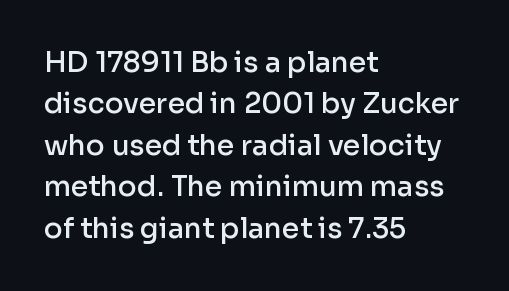
You could call the tracking neutral — neither tight nor loose. The strokes are fattened partway — semibold, not bold. Serifs: no, the terminals of the letterforms are clean. The words here are not underlined. Every row of glyphs begins at an identical x-position on the left.
